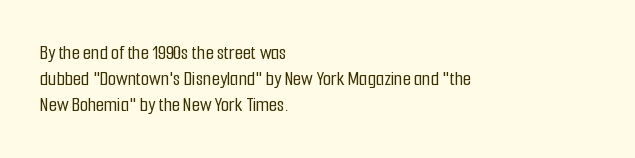
Q: Is the text italic (slanted)? A: No, it is upright.
Q: Is the text underlined? A: No.
Q: How is the paragraph aligned? A: Left-aligned.
Q: Is the spacing between letters normal or unusually wide? A: Normal.
